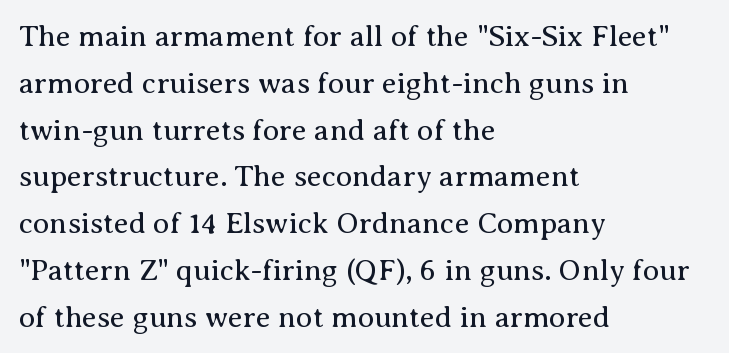
{"serif": "yes", "italic": "no", "bold": "no", "weight": "regular", "width": "normal", "stroke_contrast": "medium", "x_height": "medium", "monospaced": "no", "underline": "no", "align": "left", "line_spacing": "normal", "line_spacing_ratio": 1.56, "letter_spacing": "normal", "letter_spacing_em": 0.0, "glyph_px": 30}
